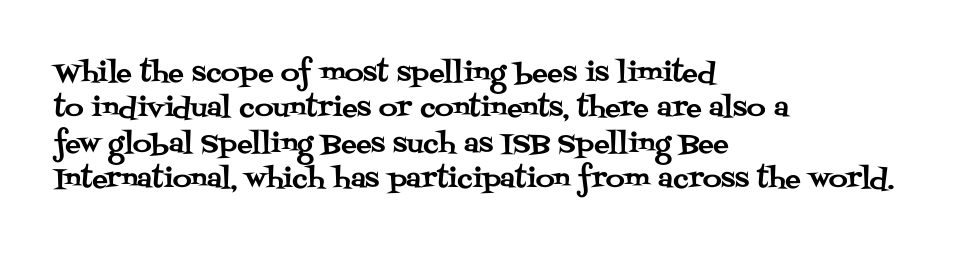
{"italic": "no", "underline": "no", "align": "left", "line_spacing": "normal", "line_spacing_ratio": 1.36, "letter_spacing": "normal", "letter_spacing_em": 0.0, "glyph_px": 26}
